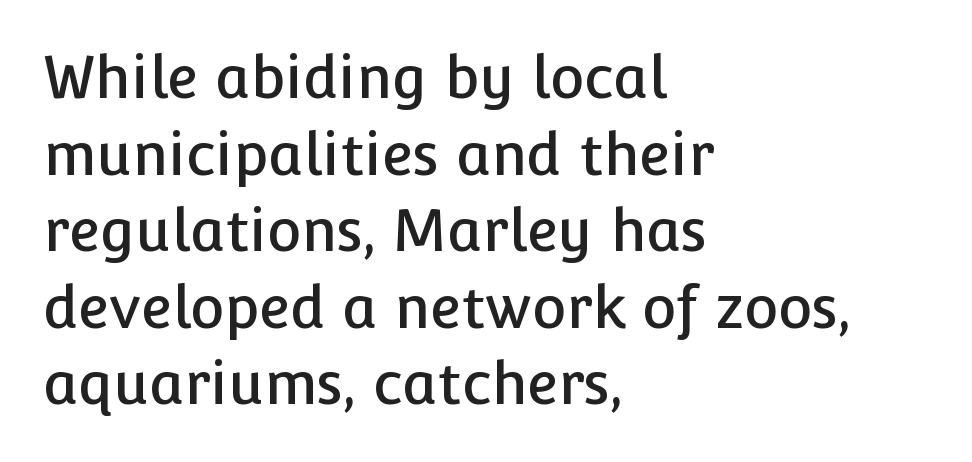
Q: Is the text italic (slanted)? A: No, it is upright.
Q: Is the typeface a serif or a sans-serif typeface? A: Sans-serif.
Q: Is the text underlined? A: No.
Q: How is the paragraph aligned? A: Left-aligned.
Q: Is the spacing between letters normal or unusually wide? A: Normal.
Q: Is the spacing between lines tight, normal or loose? A: Normal.
Q: Width (condensed, normal, or wide)? A: Normal.
Q: Stroke contrast? A: Low.
Q: x-height? A: Medium.
Q: Monospaced? A: No.
